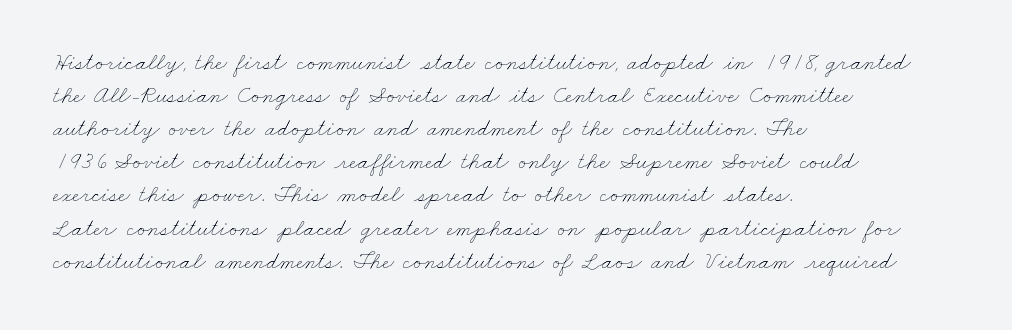
Q: Is the text bold? A: No.
Q: Is the text underlined? A: No.
Q: How is the paragraph aligned? A: Left-aligned.
Q: Is the spacing between letters normal or unusually wide? A: Normal.
Q: Is the spacing between lines tight, normal or loose? A: Normal.
